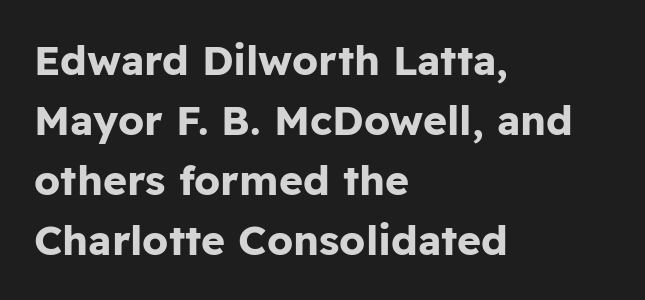
The image shows 41 px bold sans-serif type, upright; set left-aligned, normal line spacing (1.46x), normal letter spacing, not underlined; low stroke contrast and a medium x-height.
